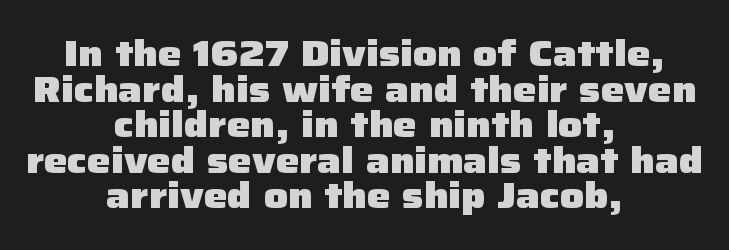
Q: Is the text bold? A: Yes.
Q: Is the text italic (slanted)? A: No, it is upright.
Q: Is the typeface a serif or a sans-serif typeface? A: Sans-serif.
Q: Is the text underlined? A: No.
Q: How is the paragraph aligned? A: Centered.
Q: Is the spacing between letters normal or unusually wide? A: Normal.
Q: Is the spacing between lines tight, normal or loose? A: Tight.
Q: Width (condensed, normal, or wide)? A: Normal.
Q: Stroke contrast? A: Low.
Q: x-height? A: Medium.
Q: Monospaced? A: No.
